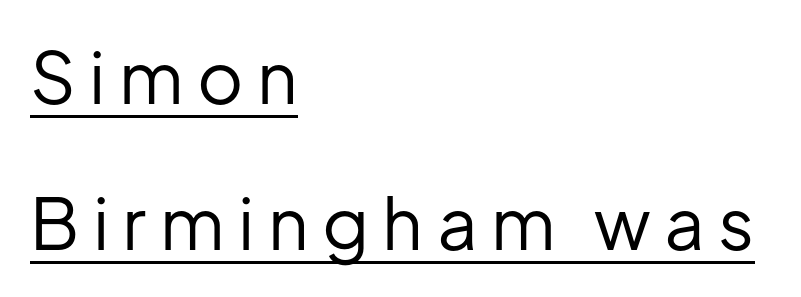
Q: Is the text bold? A: No.
Q: Is the text italic (slanted)? A: No, it is upright.
Q: Is the typeface a serif or a sans-serif typeface? A: Sans-serif.
Q: Is the text underlined? A: Yes.
Q: How is the paragraph aligned? A: Left-aligned.
Q: Is the spacing between lines tight, normal or loose? A: Loose.
Q: Width (condensed, normal, or wide)? A: Normal.
Q: Stroke contrast? A: Low.
Q: x-height? A: Medium.
Q: Monospaced? A: No.
